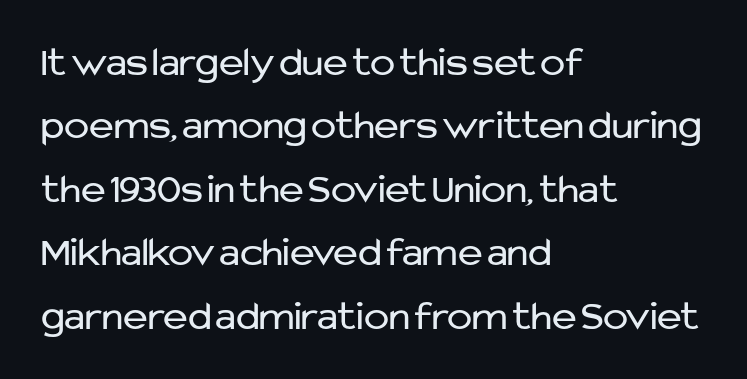
Do the characters align in a grid? No, the font is proportional. This reads as an unemphasized weight, regular at the heaviest. Reading down the block, your eye returns to a fixed left position each line. Characters remain perfectly vertical along every line.
